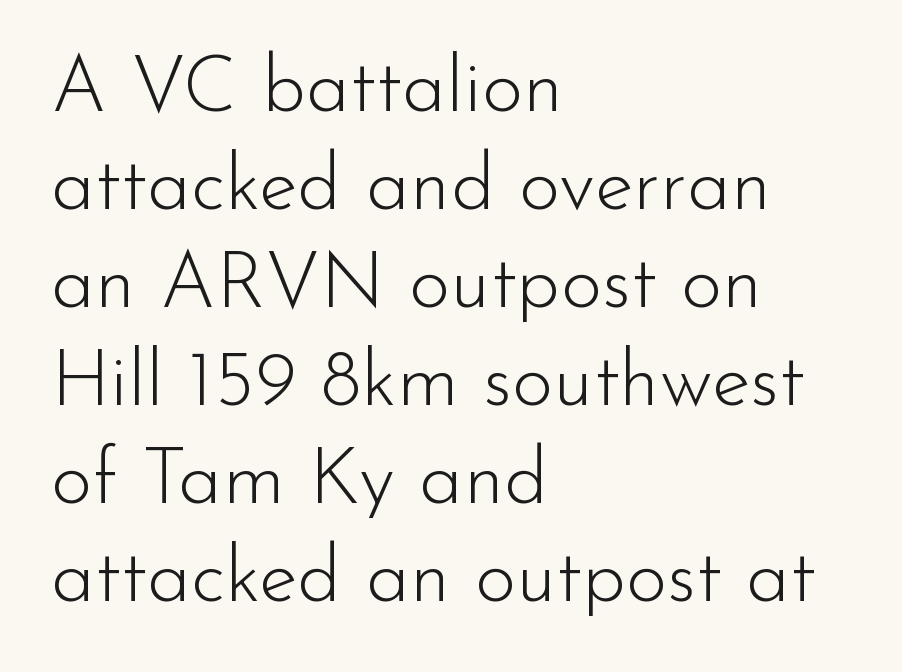
Visually the block forms a straight wall on the left and a jagged coastline on the right. The font sits on the lighter half of the weight spectrum, regular included. It's the straight-up-and-down kind of type. Each letter keeps its own natural width here, so spacing adapts to shape.
